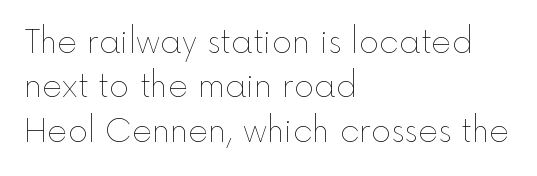
{"italic": "no", "bold": "no", "weight": "thin", "width": "normal", "x_height": "medium", "monospaced": "no", "underline": "no", "align": "left", "line_spacing": "normal", "line_spacing_ratio": 1.43, "letter_spacing": "normal", "letter_spacing_em": 0.0, "glyph_px": 31}
